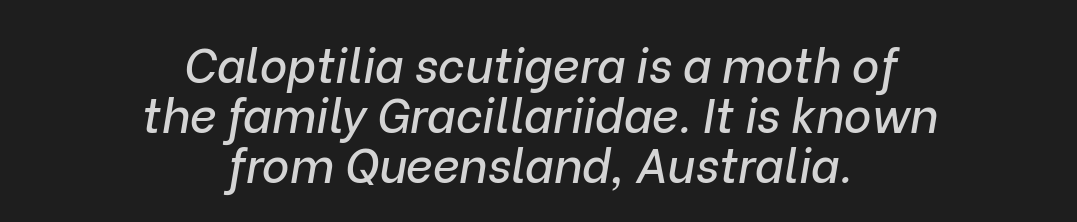
Q: Is the text italic (slanted)? A: Yes, it leans right by about 9 degrees.
Q: Is the text underlined? A: No.
Q: How is the paragraph aligned? A: Centered.
Q: Is the spacing between letters normal or unusually wide? A: Normal.
Q: Is the spacing between lines tight, normal or loose? A: Tight.
Q: Width (condensed, normal, or wide)? A: Normal.
Q: Stroke contrast? A: Low.
Q: x-height? A: Medium.
Q: Monospaced? A: No.
